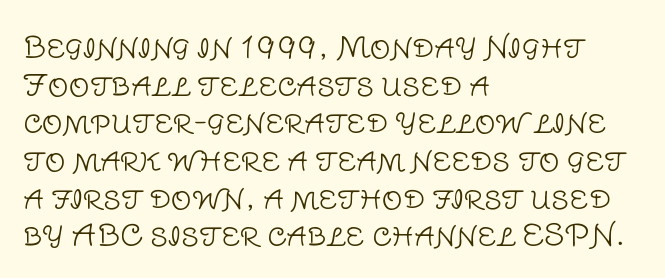
Q: Is the text bold? A: No.
Q: Is the text italic (slanted)? A: Yes.
Q: Is the typeface a serif or a sans-serif typeface? A: Sans-serif.
Q: Is the text underlined? A: No.
Q: How is the paragraph aligned? A: Left-aligned.
Q: Is the spacing between letters normal or unusually wide? A: Normal.
Q: Is the spacing between lines tight, normal or loose? A: Normal.
Q: Width (condensed, normal, or wide)? A: Normal.
Q: Stroke contrast? A: Low.
Q: x-height? A: Large.
Q: Monospaced? A: No.
